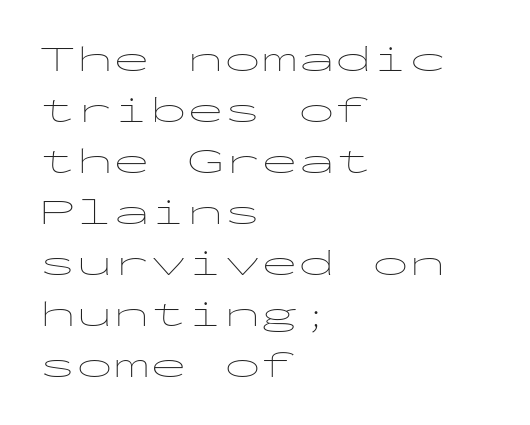
Check where the strokes stop: nothing finishes them off — pure sans. Check the space under the baseline: it is left empty. Characters remain perfectly vertical along every line. The face used here is rendered with its standard letterfit.
